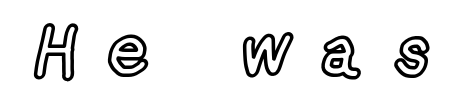
Beneath every word, the page is bare. These lines have a slow, spaced-out rhythm from letter to letter. The rendering uses natural spacing where letterforms have individual widths.
